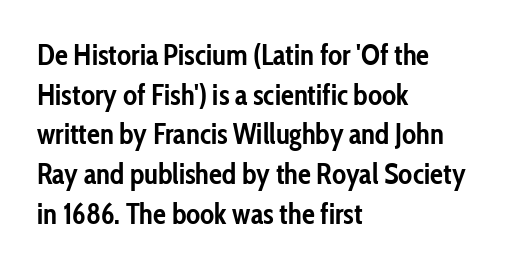
{"serif": "no", "italic": "no", "bold": "yes", "weight": "semibold", "width": "condensed", "stroke_contrast": "low", "x_height": "medium", "monospaced": "no", "underline": "no", "align": "left", "line_spacing": "normal", "line_spacing_ratio": 1.37, "letter_spacing": "normal", "letter_spacing_em": 0.0, "glyph_px": 29}
